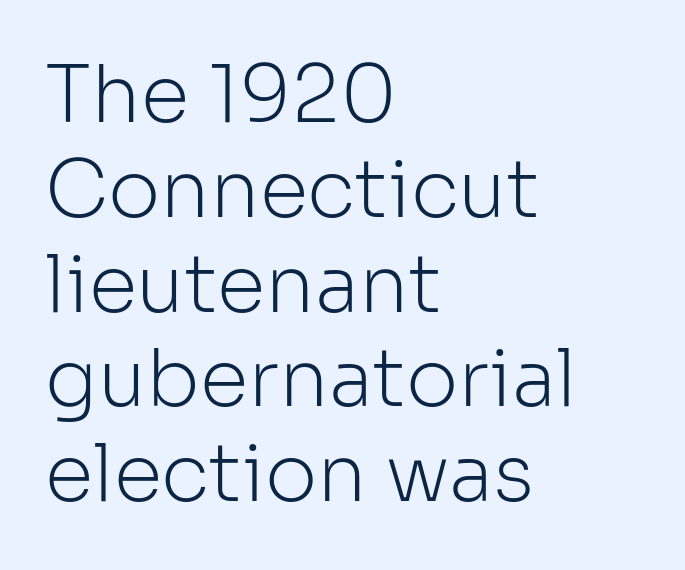
The image shows 79 px light sans-serif type, upright; set left-aligned, line spacing 1.2x, normal letter spacing, not underlined; low stroke contrast and a medium x-height.
